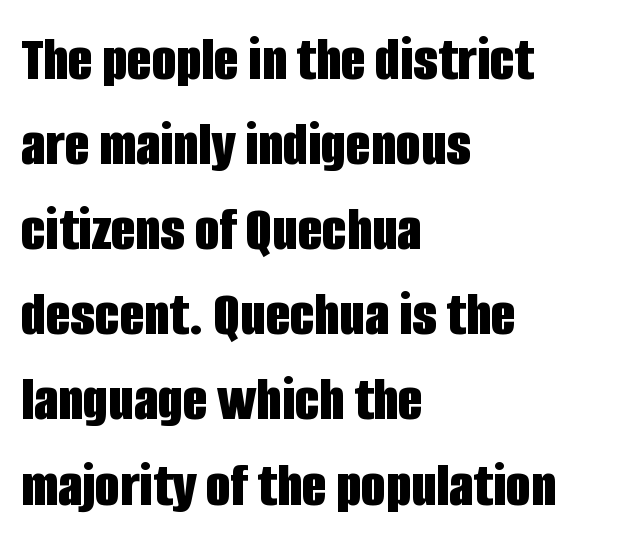
{"serif": "no", "italic": "no", "bold": "yes", "weight": "bold", "width": "condensed", "stroke_contrast": "low", "x_height": "large", "monospaced": "no", "underline": "no", "align": "left", "line_spacing": "normal", "line_spacing_ratio": 1.33, "letter_spacing": "normal", "letter_spacing_em": 0.0, "glyph_px": 64}
